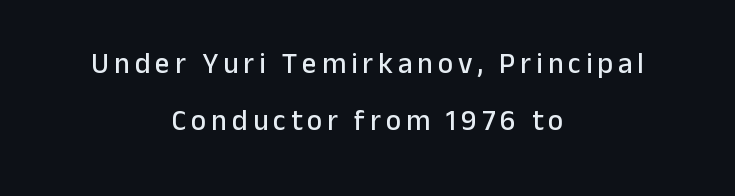
{"serif": "no", "italic": "no", "width": "normal", "stroke_contrast": "low", "x_height": "medium", "monospaced": "no", "underline": "no", "align": "center", "line_spacing": "loose", "line_spacing_ratio": 1.98, "glyph_px": 29}
